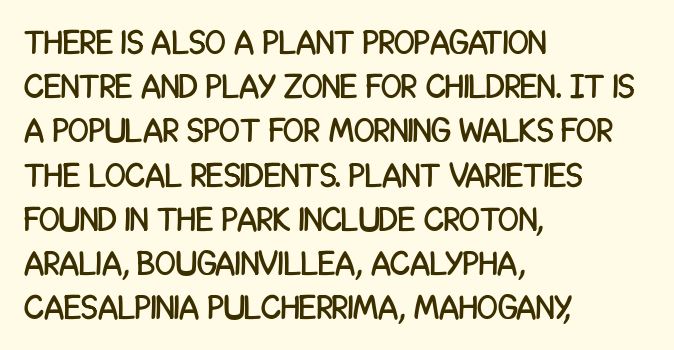
Proportional: the letters do not fall into vertical columns. The designer went with a sans here, leaving each stem footless. How are the letters spaced? Ordinarily, with no added tracking. The rendering anchors every line to the left-hand side.
